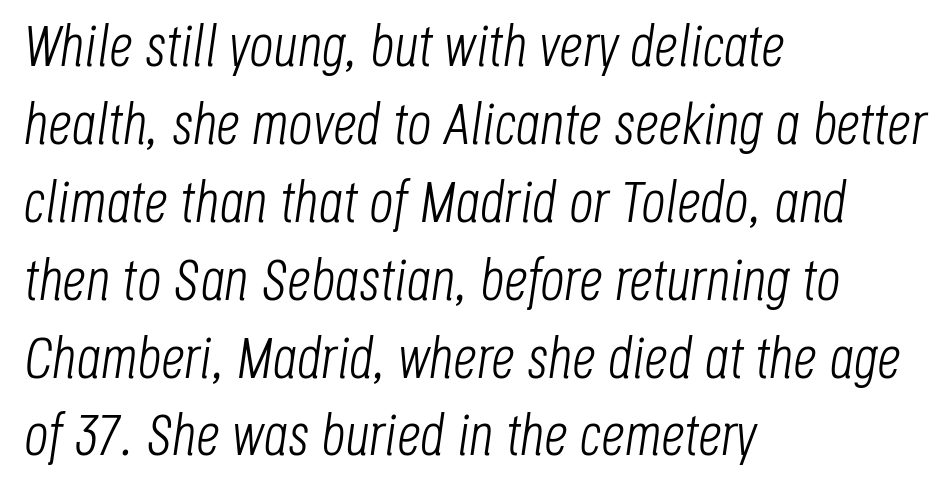
{"italic": "yes", "lean": "right", "slant_degrees": 8, "bold": "no", "weight": "light", "width": "condensed", "stroke_contrast": "low", "x_height": "large", "monospaced": "no", "underline": "no", "align": "left", "line_spacing": "normal", "line_spacing_ratio": 1.32, "letter_spacing": "normal", "letter_spacing_em": 0.0, "glyph_px": 59}
